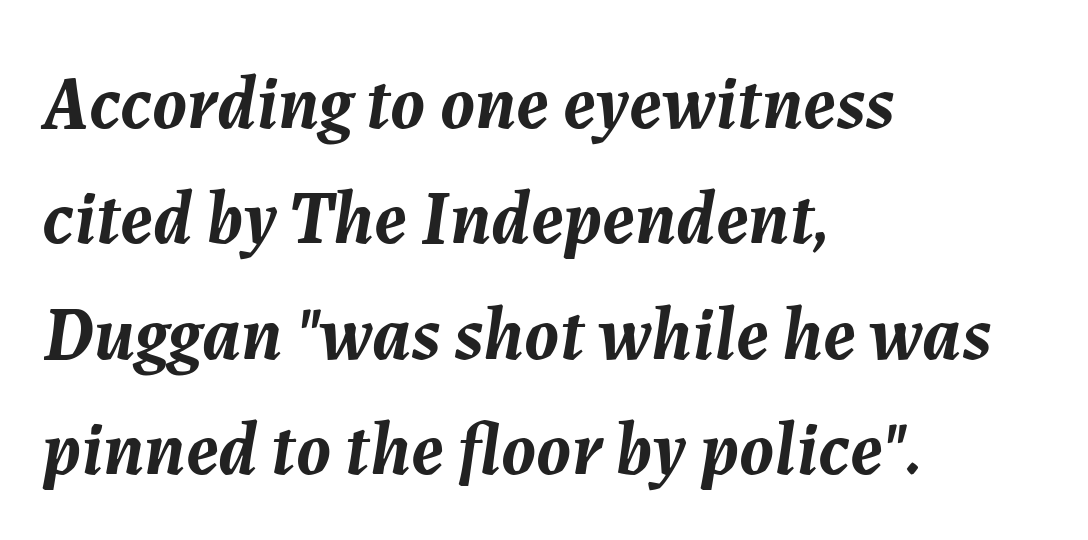
Q: Is the text bold? A: Yes.
Q: Is the text italic (slanted)? A: Yes, it leans right by about 7 degrees.
Q: Is the text underlined? A: No.
Q: How is the paragraph aligned? A: Left-aligned.
Q: Is the spacing between letters normal or unusually wide? A: Normal.
Q: Is the spacing between lines tight, normal or loose? A: Normal.
Q: Width (condensed, normal, or wide)? A: Normal.
Q: Stroke contrast? A: Medium.
Q: x-height? A: Medium.
Q: Monospaced? A: No.
